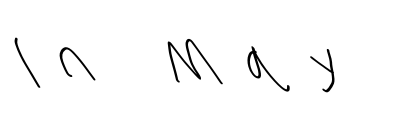
The image shows 64 px light, condensed sans-serif type; set unusually wide letter spacing (+0.44 em), not underlined; low stroke contrast and a large x-height.
